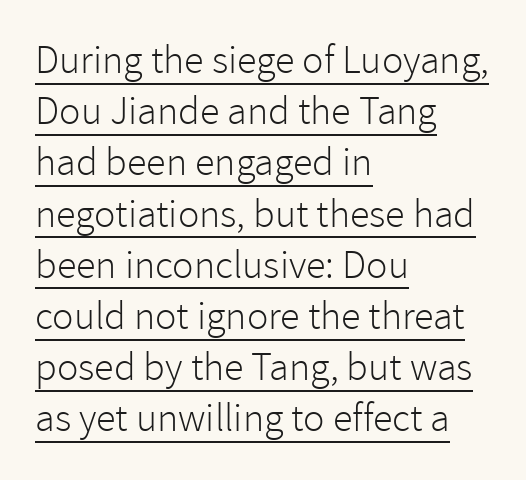
The image shows 40 px light sans-serif type, upright; set left-aligned, normal line spacing (1.28x), normal letter spacing, underlined; low stroke contrast and a medium x-height.
